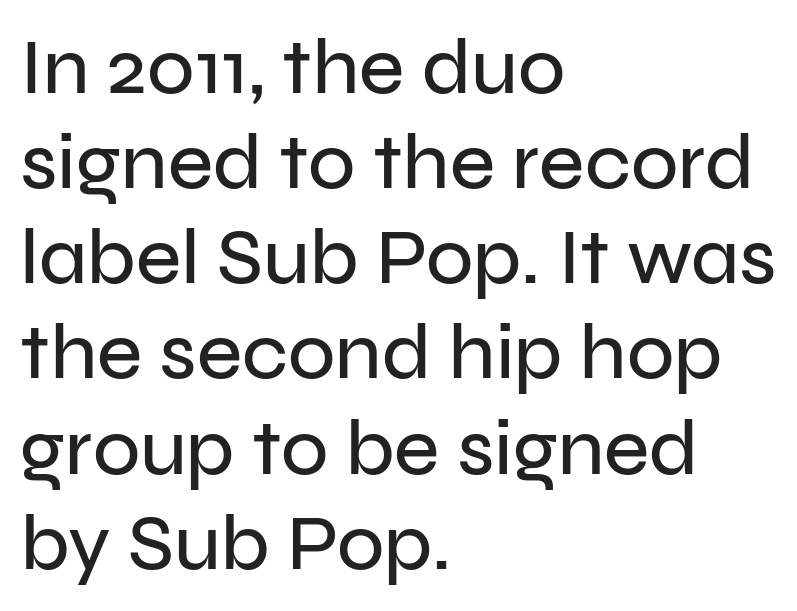
{"serif": "no", "italic": "no", "width": "normal", "stroke_contrast": "low", "x_height": "medium", "monospaced": "no", "underline": "no", "align": "left", "line_spacing_ratio": 1.22, "letter_spacing": "normal", "letter_spacing_em": 0.0, "glyph_px": 78}
